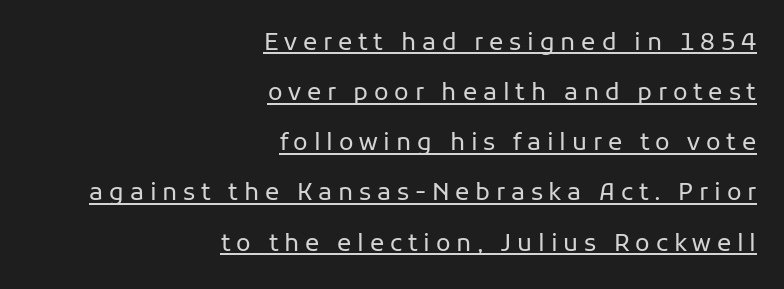
{"italic": "no", "bold": "no", "underline": "yes", "align": "right", "line_spacing": "loose", "line_spacing_ratio": 2.09, "letter_spacing": "wide", "letter_spacing_em": 0.24, "glyph_px": 24}
